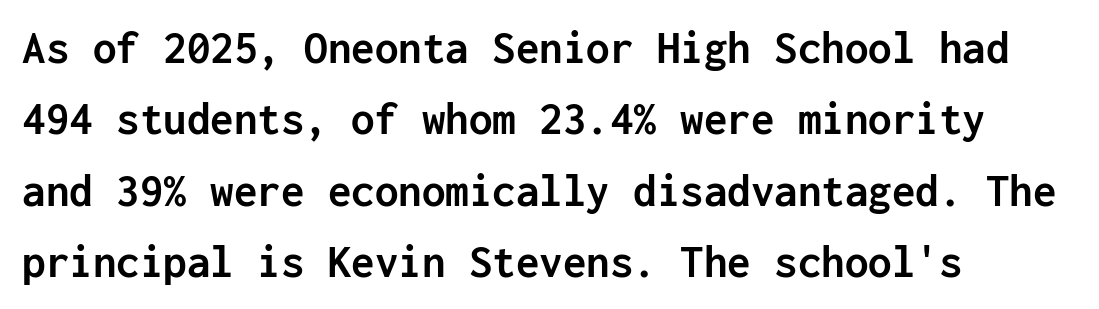
The tracking reads as untouched default to a designer's eye. Do the characters align in a grid? Yes, the font is monospaced. When letters stand straight like this, we call the style roman or upright. Regular leading.
